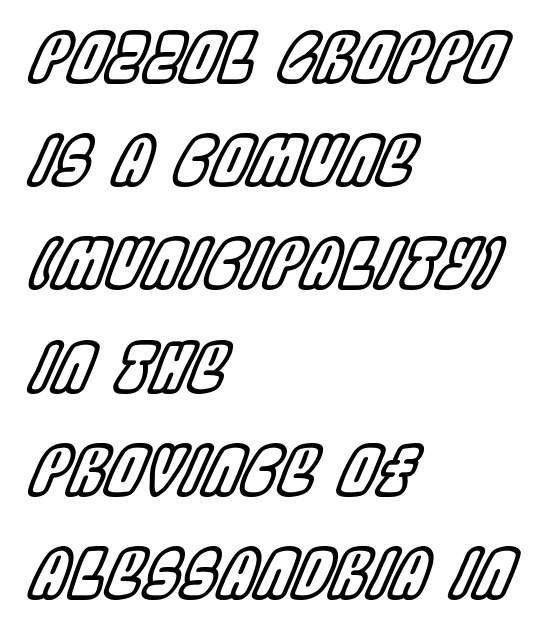
{"italic": "yes", "lean": "right", "slant_degrees": 22, "width": "condensed", "x_height": "large", "monospaced": "no", "underline": "no", "align": "left", "line_spacing": "normal", "line_spacing_ratio": 1.54, "letter_spacing": "normal", "letter_spacing_em": 0.0, "glyph_px": 67}
